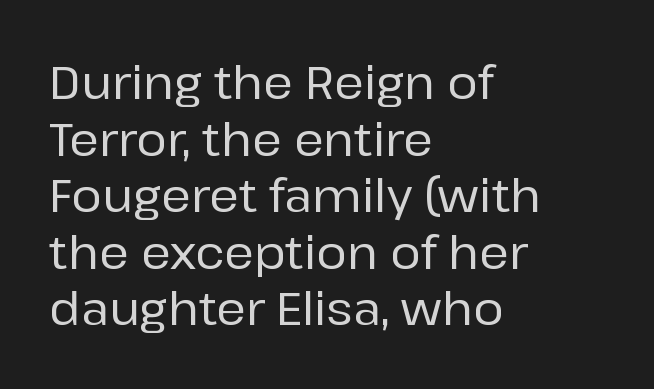
The lettering stays uniformly vertical, giving the passage a roman look. Nothing sits at the stroke ends, so this counts as sans-serif. Which margin do the lines hug? The left one — the right edge is uneven. Looks like regular typesetting: each glyph gets only the width it needs. Compared with typical body copy, the letter spacing here is the same.
